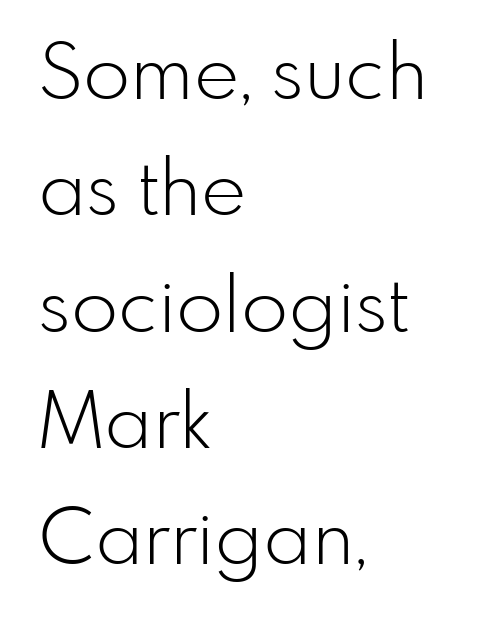
The image shows 77 px light sans-serif type, upright; set left-aligned, normal line spacing (1.51x), normal letter spacing, not underlined; low stroke contrast and a small x-height.
